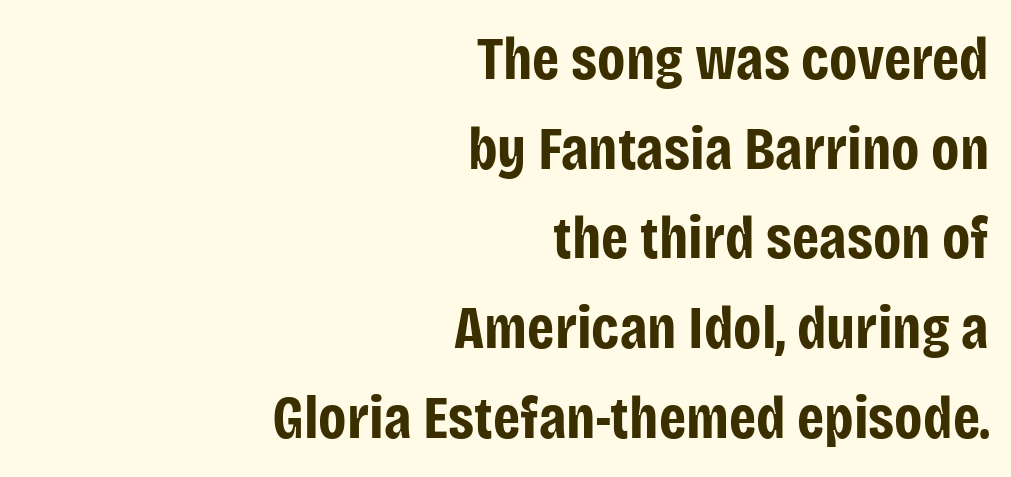
{"serif": "no", "italic": "no", "bold": "yes", "weight": "bold", "width": "condensed", "stroke_contrast": "low", "x_height": "large", "monospaced": "no", "underline": "no", "align": "right", "line_spacing": "normal", "line_spacing_ratio": 1.47, "letter_spacing": "normal", "letter_spacing_em": 0.0, "glyph_px": 61}
